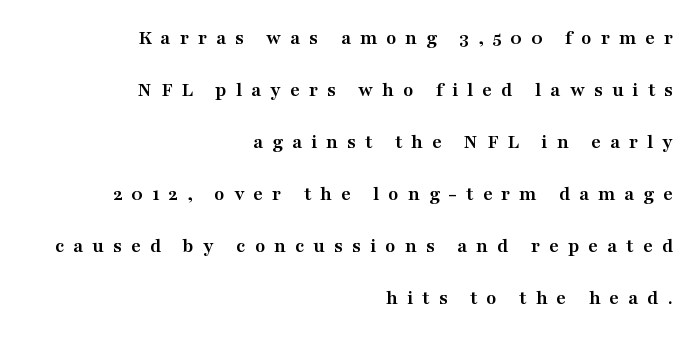
{"italic": "no", "bold": "yes", "underline": "no", "align": "right", "line_spacing": "loose", "line_spacing_ratio": 2.48, "letter_spacing": "wide", "letter_spacing_em": 0.43, "glyph_px": 21}
